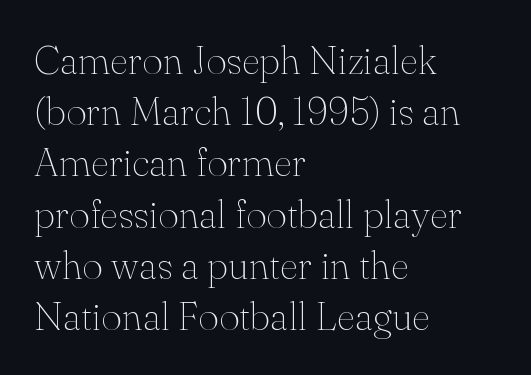
The specimen reads as upright at a glance. Stems and bowls with no extra thickness — not bold. This rendering features lettering with no underline. A student would call this left alignment; a typographer would say flush left, rag right. Whoever set this chose a conventional vertical rhythm. Note: serifs present on the glyphs.
